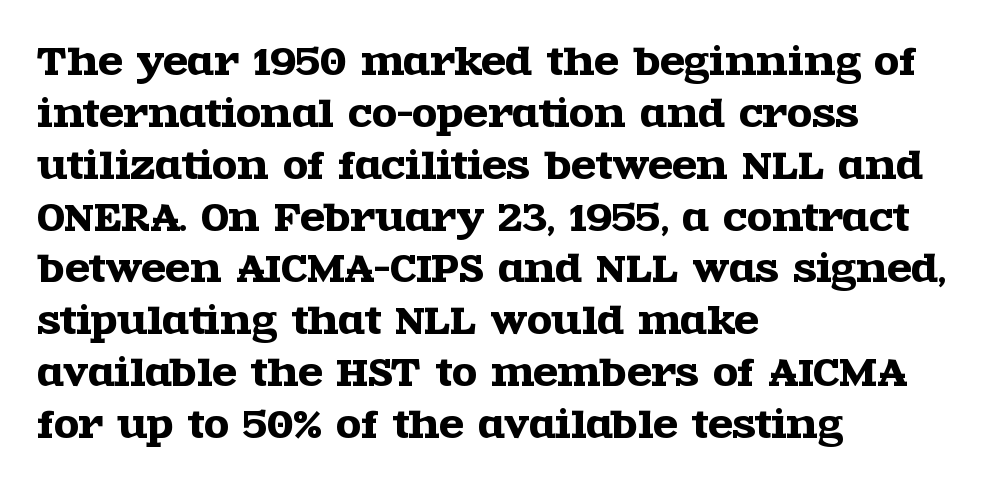
The area under the type is left untouched. Note the varied advance widths — an 'i' is clearly narrower than an 'm'. The gaps between neighbouring characters are ordinary and unremarkable. Small tapered or slab feet sit at the stroke ends, so this counts as serif. The passage is arranged the way most books set body copy — flush left.
